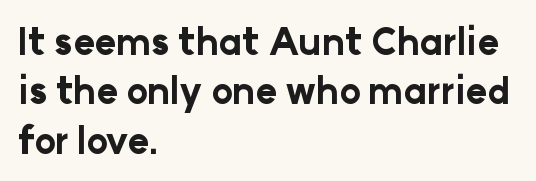
Q: Is the text bold? A: Yes.
Q: Is the text italic (slanted)? A: No, it is upright.
Q: Is the typeface a serif or a sans-serif typeface? A: Sans-serif.
Q: Is the text underlined? A: No.
Q: How is the paragraph aligned? A: Left-aligned.
Q: Is the spacing between letters normal or unusually wide? A: Normal.
Q: Is the spacing between lines tight, normal or loose? A: Normal.
Q: Width (condensed, normal, or wide)? A: Normal.
Q: Stroke contrast? A: Low.
Q: x-height? A: Medium.
Q: Monospaced? A: No.
